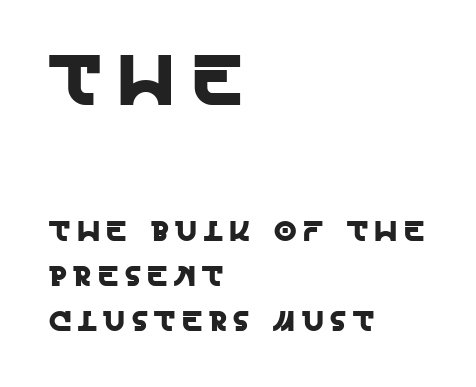
The type family on display is of the sans-serif kind. The typography opts for an upright posture over an oblique one. A student would notice the top passage is typeset larger than what follows. Words float on clear page, feet unadorned. Character widths vary here, with narrow letters taking less room than wide ones. Horizontally, the lines are justified to the leading edge only.
